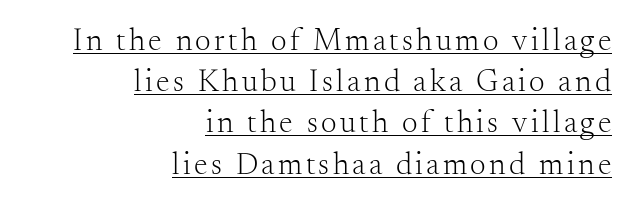
The line-height multiplier appears to be the usual default. Spacing verdict: proportional, widths tailored to each character. The characters are drawn with everyday or finer stroke widths. Does the copy run flush right? Yes — the right margin is perfectly even.
